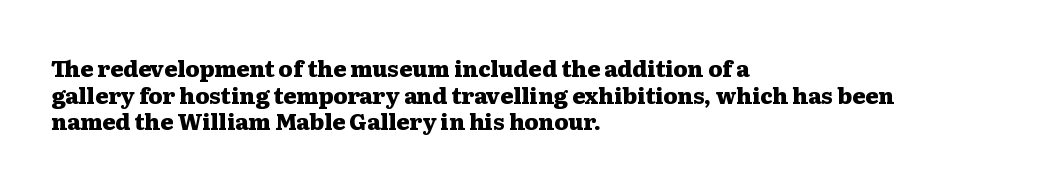
The image shows 22 px bold type, upright; set left-aligned, line spacing 1.21x, normal letter spacing, not underlined.
